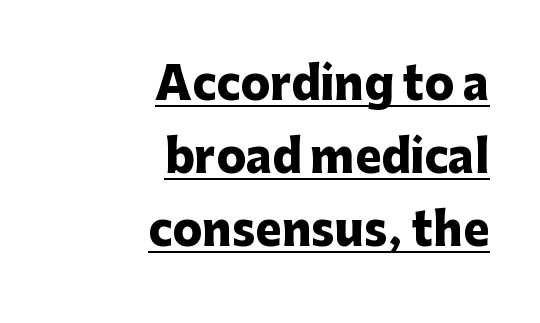
Character widths vary here, with narrow letters taking less room than wide ones. Type style note: lacks serifs. The font is running at its bold setting. Decoration check: the copy is underlined. Alignment: flush right. The letters stand upright; this is a roman face.
